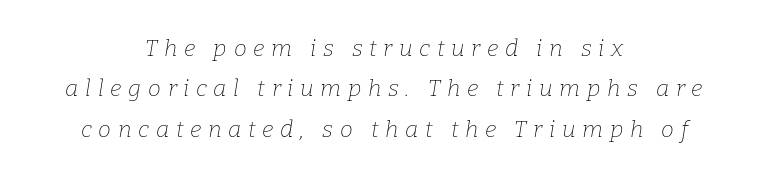
{"italic": "yes", "lean": "right", "slant_degrees": 9, "bold": "no", "underline": "no", "align": "center", "line_spacing_ratio": 1.76, "letter_spacing": "wide", "letter_spacing_em": 0.29, "glyph_px": 23}
